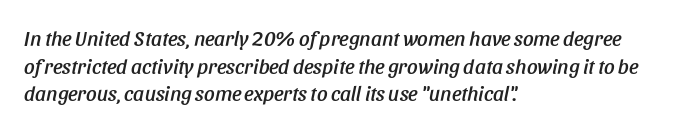
{"italic": "yes", "lean": "right", "slant_degrees": 11, "underline": "no", "align": "left", "line_spacing": "normal", "line_spacing_ratio": 1.32, "letter_spacing": "normal", "letter_spacing_em": 0.0, "glyph_px": 21}
